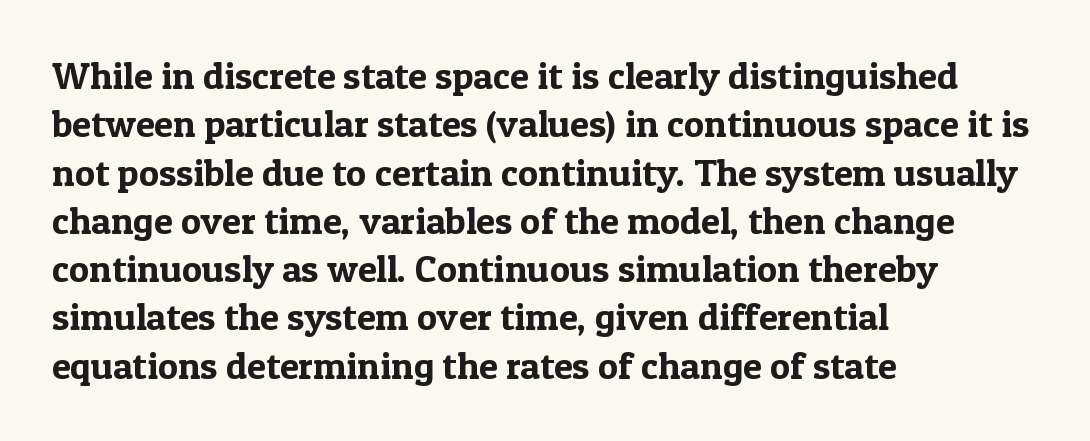
{"serif": "yes", "italic": "no", "width": "normal", "x_height": "medium", "monospaced": "no", "underline": "no", "align": "left", "line_spacing": "normal", "line_spacing_ratio": 1.27, "letter_spacing": "normal", "letter_spacing_em": 0.0, "glyph_px": 38}
